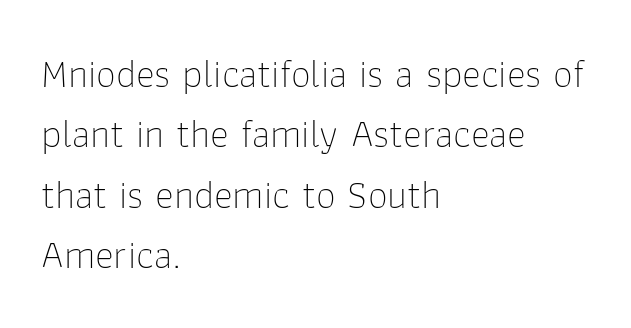
Q: Is the text bold? A: No.
Q: Is the text italic (slanted)? A: No, it is upright.
Q: Is the typeface a serif or a sans-serif typeface? A: Sans-serif.
Q: Is the text underlined? A: No.
Q: How is the paragraph aligned? A: Left-aligned.
Q: Is the spacing between letters normal or unusually wide? A: Normal.
Q: Is the spacing between lines tight, normal or loose? A: Normal.
Q: Width (condensed, normal, or wide)? A: Normal.
Q: Stroke contrast? A: Low.
Q: x-height? A: Medium.
Q: Monospaced? A: No.
